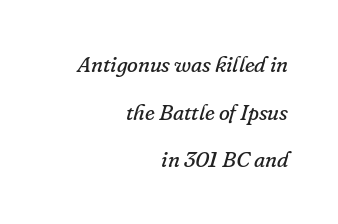
{"italic": "yes", "lean": "right", "slant_degrees": 16, "bold": "no", "underline": "no", "align": "right", "line_spacing": "loose", "line_spacing_ratio": 2.16, "letter_spacing": "normal", "letter_spacing_em": 0.0, "glyph_px": 22}
